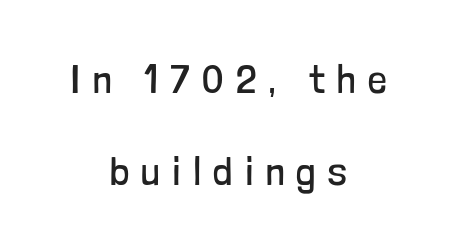
The image shows 41 px regular-weight, condensed sans-serif type, upright; set centered, loose line spacing (2.24x), unusually wide letter spacing (+0.3 em), not underlined; low stroke contrast and a medium x-height.
